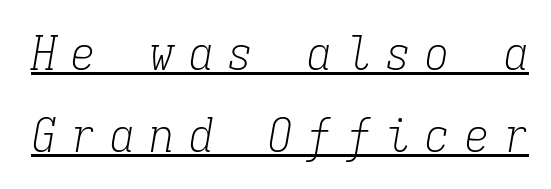
Emphasis is given by a line drawn under the lettering. These lines have a slow, spaced-out rhythm from letter to letter. This block has exactly the height ordinary leading produces. This is not heavy type; no bold has been used. This sample has the even, mechanical cadence of fixed-width lettering. The text was rendered using a seriffed face with decorative stroke endings.
